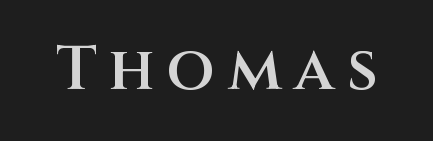
{"serif": "no", "italic": "no", "bold": "semi", "weight": "semibold", "width": "normal", "stroke_contrast": "medium", "x_height": "large", "monospaced": "no", "underline": "no", "letter_spacing": "wide", "letter_spacing_em": 0.2, "glyph_px": 62}
